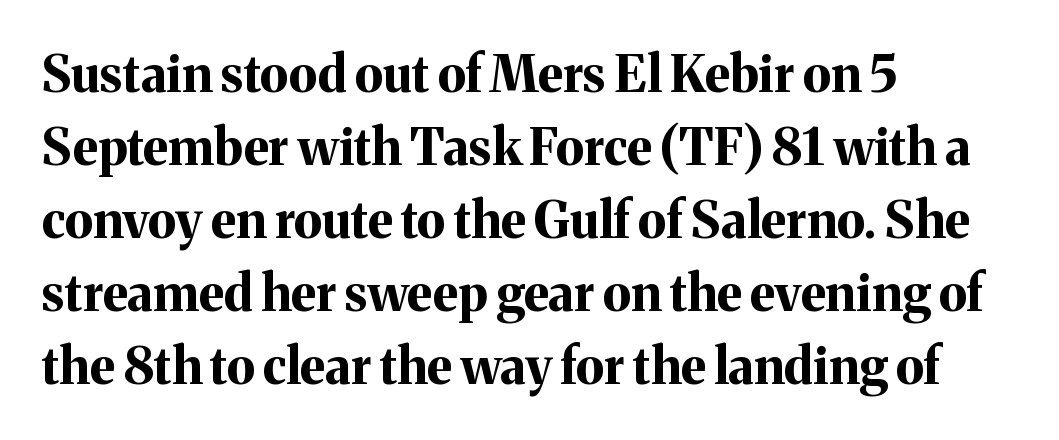
The image shows 50 px bold serif type, upright; set left-aligned, normal line spacing (1.46x), normal letter spacing, not underlined; medium stroke contrast and a medium x-height.
